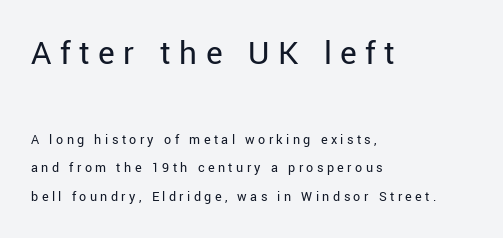
The image shows 35 px regular-weight sans-serif type, upright; set left-aligned, loose line spacing (2.03x), unusually wide letter spacing (+0.24 em), not underlined; the first (top) block is 2.5x larger; low stroke contrast and a medium x-height.
